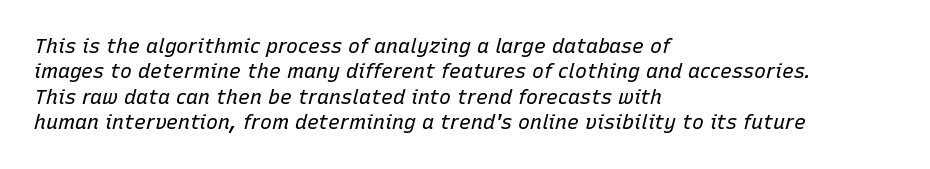
The image shows 20 px text type, italic (leaning right); set left-aligned, normal line spacing (1.27x), normal letter spacing, not underlined.
